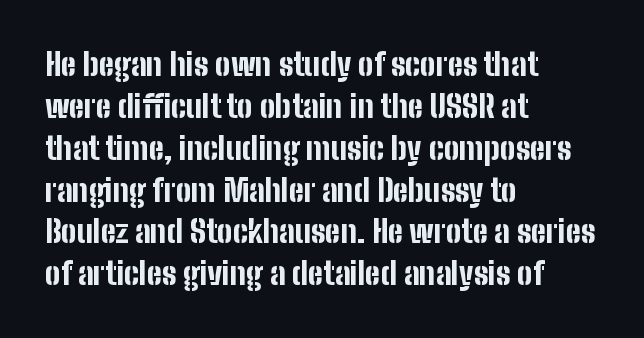
{"serif": "no", "italic": "no", "bold": "yes", "weight": "bold", "width": "condensed", "stroke_contrast": "low", "x_height": "medium", "monospaced": "no", "underline": "no", "align": "left", "line_spacing": "normal", "line_spacing_ratio": 1.35, "letter_spacing": "normal", "letter_spacing_em": 0.0, "glyph_px": 31}
